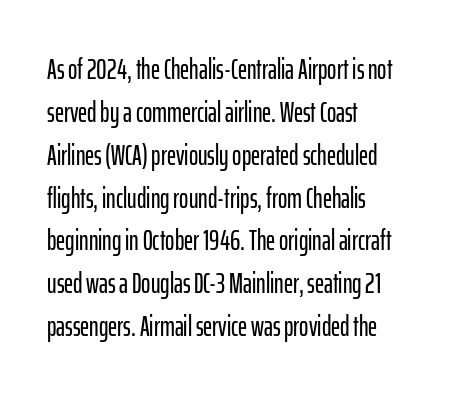
Only glyphs here, with clear space below each row. Unlike italic type, these characters show no tilt at all. A typesetter would label this face a sans. Varying glyph widths throughout — classic text-font behaviour. Short and long lines alike share a common starting point at left.
